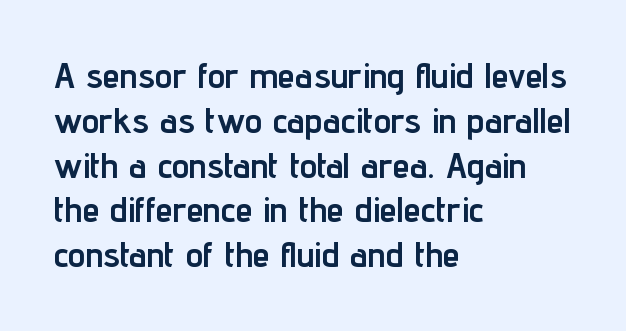
Q: Is the text bold? A: Yes.
Q: Is the text italic (slanted)? A: No, it is upright.
Q: Is the typeface a serif or a sans-serif typeface? A: Sans-serif.
Q: Is the text underlined? A: No.
Q: How is the paragraph aligned? A: Left-aligned.
Q: Is the spacing between letters normal or unusually wide? A: Normal.
Q: Is the spacing between lines tight, normal or loose? A: Normal.
Q: Width (condensed, normal, or wide)? A: Condensed.
Q: Stroke contrast? A: Low.
Q: x-height? A: Medium.
Q: Monospaced? A: No.
